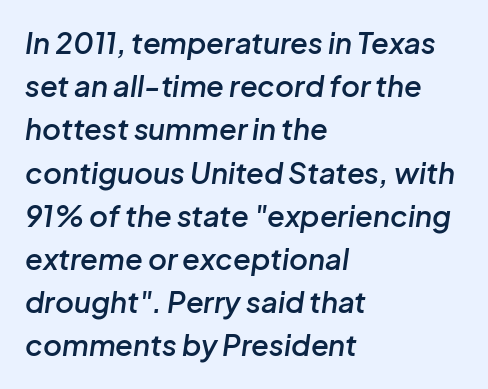
{"italic": "yes", "lean": "right", "slant_degrees": 8, "bold": "semi", "weight": "semibold", "width": "normal", "stroke_contrast": "low", "x_height": "medium", "monospaced": "no", "underline": "no", "align": "left", "line_spacing": "normal", "line_spacing_ratio": 1.49, "letter_spacing": "normal", "letter_spacing_em": 0.0, "glyph_px": 29}
